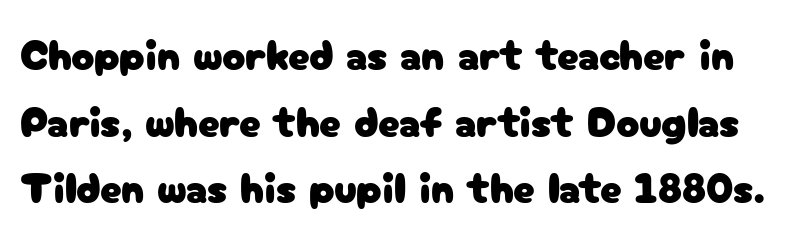
The image shows 43 px sans-serif type, upright; set normal line spacing (1.55x), normal letter spacing, not underlined; low stroke contrast and a medium x-height.
